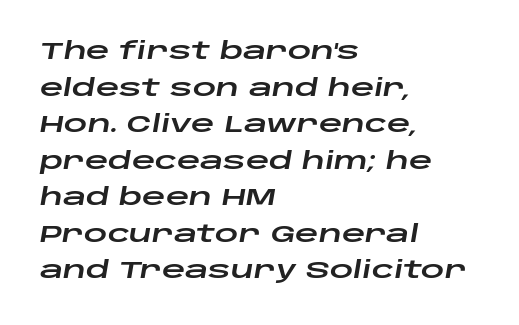
The image shows 23 px text type, italic (leaning right); set left-aligned, normal line spacing (1.59x), normal letter spacing, not underlined.
